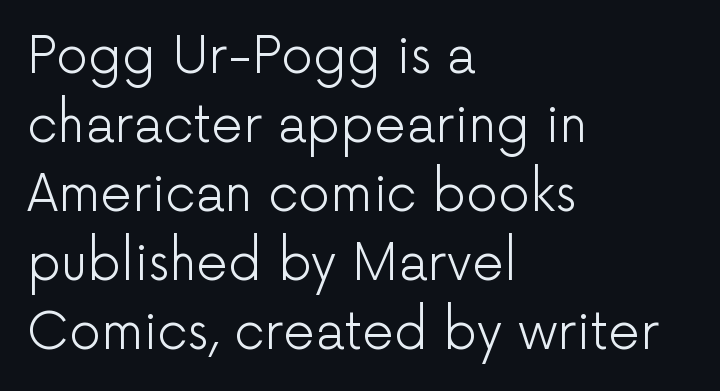
{"serif": "no", "italic": "no", "bold": "no", "weight": "light", "width": "normal", "stroke_contrast": "low", "x_height": "medium", "monospaced": "no", "underline": "no", "align": "left", "line_spacing": "normal", "line_spacing_ratio": 1.38, "letter_spacing": "normal", "letter_spacing_em": 0.0, "glyph_px": 50}
